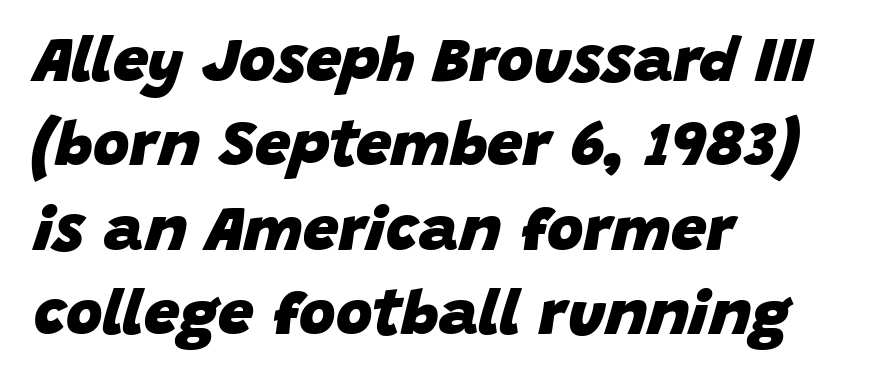
Looks like regular typesetting: each glyph gets only the width it needs. The paragraph shown leans on its left margin. A typesetter would call this leading conventional body-copy spacing. This rendering leaves character spacing at its baseline value.
